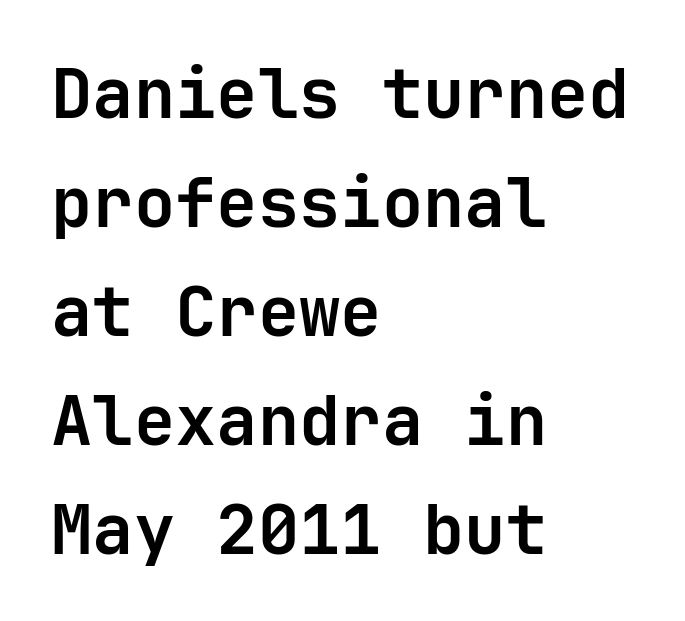
The image shows 69 px semibold sans-serif type, upright; set left-aligned, normal line spacing (1.58x), normal letter spacing, not underlined; low stroke contrast and a medium x-height.
